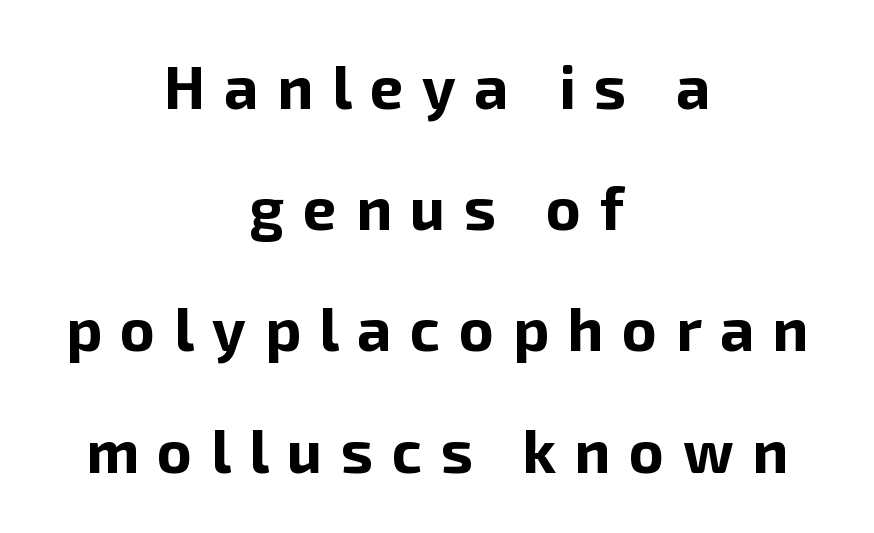
Look at the stroke-to-counter ratio: heavy, a bold. Successive baselines arrive slowly, with a big drop between each. Rule under the text: the space is simply empty. Caption: multi-line text, centered on the measure.
